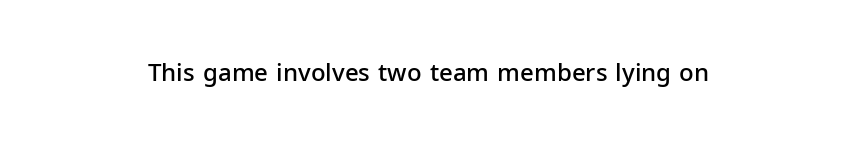
Nope, not italic — everything's standing straight. Notice how the passage keeps no hard edge, just a central spine. The zone under the glyphs is completely vacant. No extra tracking has been applied to these lines. Weight: semibold (demi).
